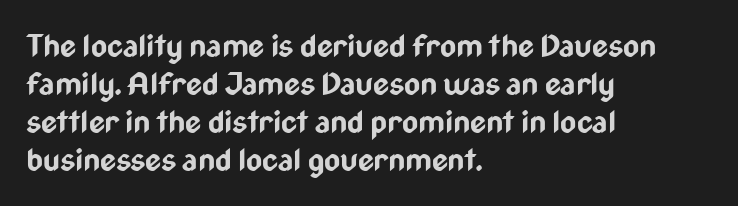
The letters advance in unequal steps, a hallmark of proportional type. The setting favours the left margin, as ordinary paragraphs usually do. Type without underlining. Observe the absence of serifs on each vertical stroke in this sample. The letters sit at their default tracking, neither squeezed nor spread.
